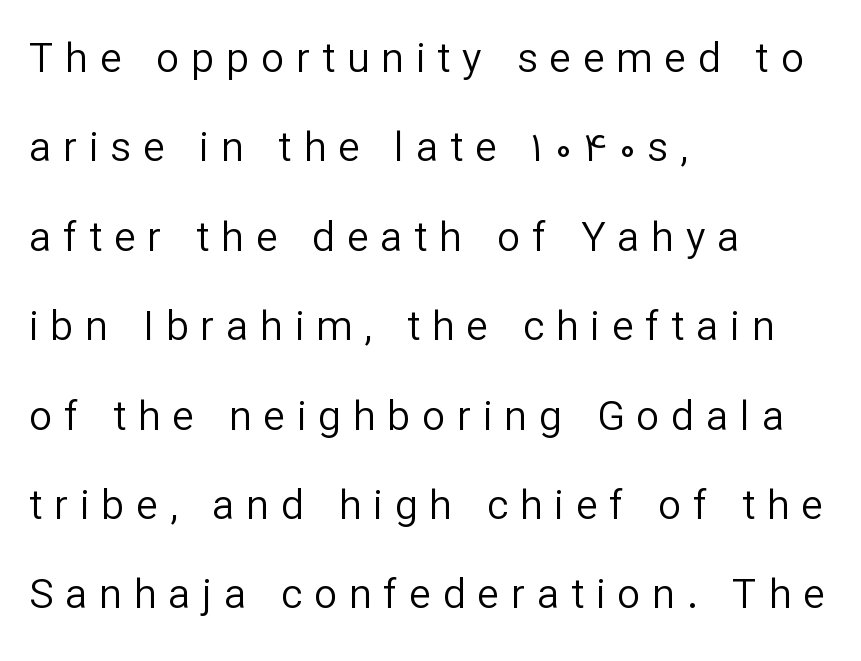
Q: Is the text bold? A: No.
Q: Is the text italic (slanted)? A: No, it is upright.
Q: Is the typeface a serif or a sans-serif typeface? A: Sans-serif.
Q: Is the text underlined? A: No.
Q: How is the paragraph aligned? A: Left-aligned.
Q: Is the spacing between letters normal or unusually wide? A: Unusually wide.
Q: Is the spacing between lines tight, normal or loose? A: Loose.
Q: Width (condensed, normal, or wide)? A: Normal.
Q: Stroke contrast? A: Low.
Q: x-height? A: Medium.
Q: Monospaced? A: No.
